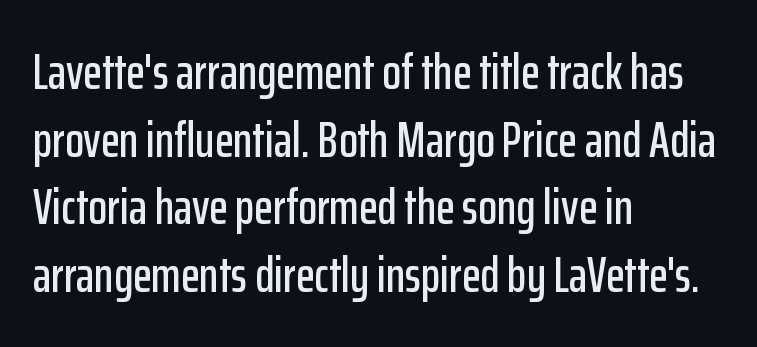
Q: Is the text italic (slanted)? A: No, it is upright.
Q: Is the typeface a serif or a sans-serif typeface? A: Sans-serif.
Q: Is the text underlined? A: No.
Q: How is the paragraph aligned? A: Left-aligned.
Q: Is the spacing between letters normal or unusually wide? A: Normal.
Q: Is the spacing between lines tight, normal or loose? A: Normal.
Q: Width (condensed, normal, or wide)? A: Condensed.
Q: Stroke contrast? A: Low.
Q: x-height? A: Medium.
Q: Monospaced? A: No.
